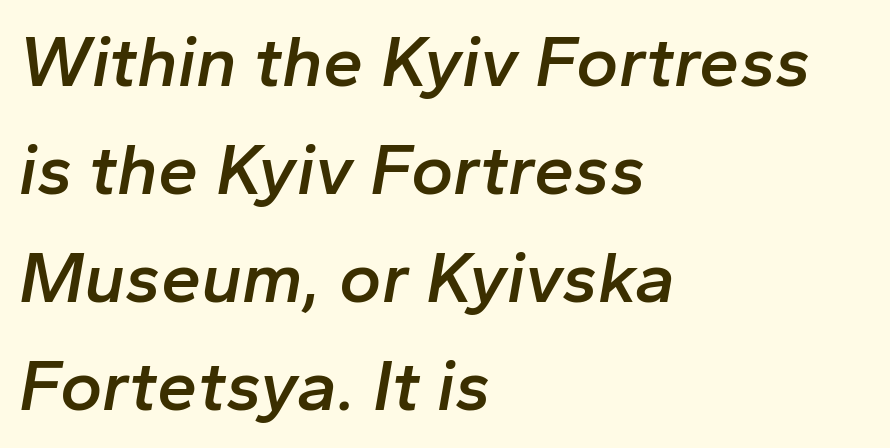
{"italic": "yes", "lean": "right", "slant_degrees": 10, "bold": "semi", "weight": "semibold", "width": "normal", "stroke_contrast": "low", "x_height": "medium", "monospaced": "no", "underline": "no", "align": "left", "line_spacing": "normal", "line_spacing_ratio": 1.5, "letter_spacing": "normal", "letter_spacing_em": 0.0, "glyph_px": 72}
